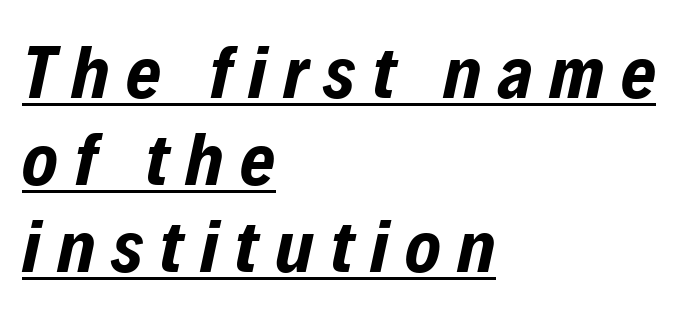
Q: Is the text bold? A: Yes.
Q: Is the text italic (slanted)? A: Yes, it leans right by about 12 degrees.
Q: Is the text underlined? A: Yes.
Q: How is the paragraph aligned? A: Left-aligned.
Q: Is the spacing between letters normal or unusually wide? A: Unusually wide.
Q: Width (condensed, normal, or wide)? A: Condensed.
Q: Stroke contrast? A: Low.
Q: x-height? A: Medium.
Q: Monospaced? A: No.
